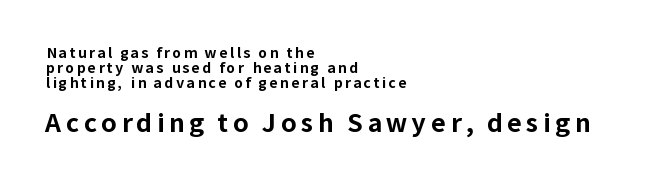
The image shows 25 px bold type, upright; set left-aligned, tight line spacing (1.06x), not underlined; the second (bottom) block is 1.79x larger.
